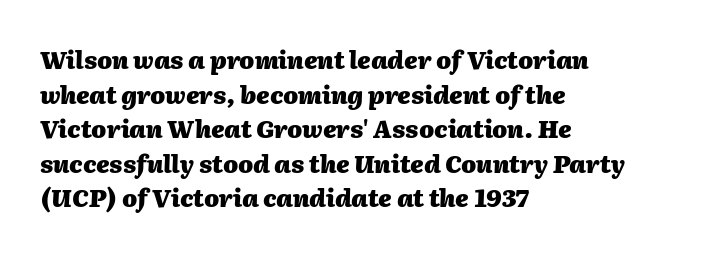
Does the weight exceed regular? Yes, all the way to bold. Successive baselines arrive at the customary interval. The specimen omits any rule beneath the text block's lines. Caption: multi-line text, flush left, ragged right. Posture: slanted. This sample uses plain, unmodified letter spacing.
